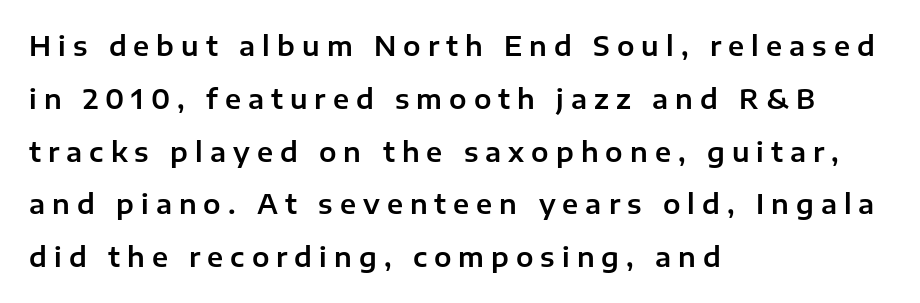
{"italic": "no", "underline": "no", "align": "left", "line_spacing": "loose", "line_spacing_ratio": 2.03, "letter_spacing": "wide", "letter_spacing_em": 0.27, "glyph_px": 26}
